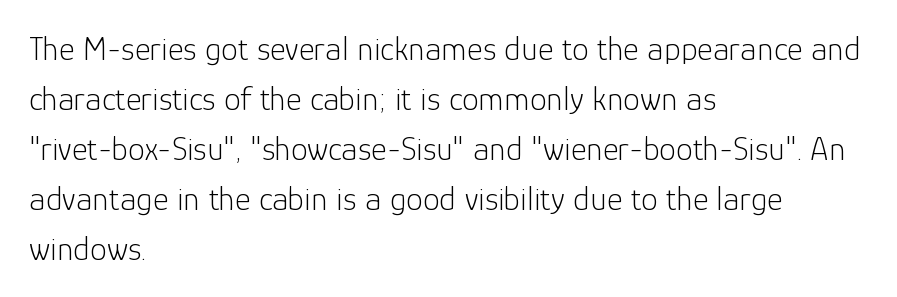
The image shows 34 px light sans-serif type, upright; set left-aligned, normal line spacing (1.47x), normal letter spacing, not underlined; low stroke contrast and a medium x-height.
